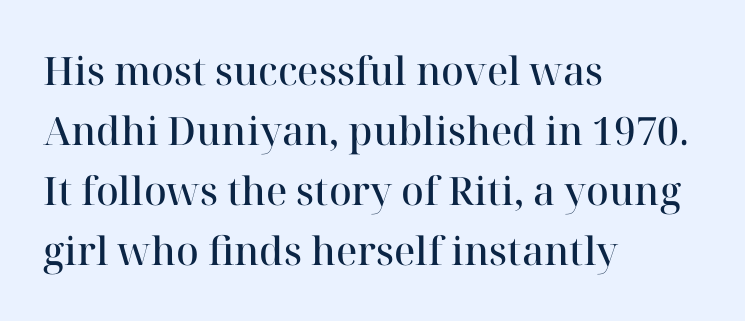
The image shows 39 px semibold serif type, upright; set left-aligned, normal line spacing (1.54x), normal letter spacing, not underlined; high stroke contrast and a medium x-height.
